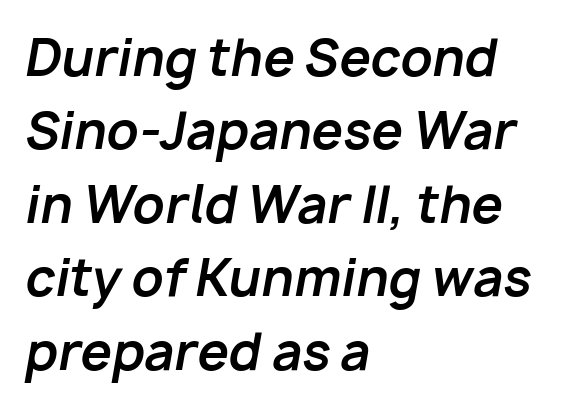
The ragged edge is on the right, which tells us the setting is flush left. A dark, heavy texture on the line: the type is bold. Nobody touched the tracking dial on this one. Unmarked baselines from the first word to the last.
